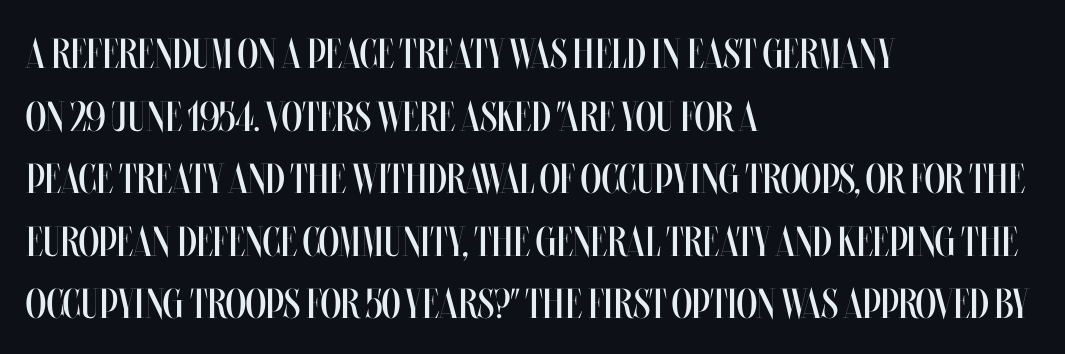
Q: Is the text bold? A: No.
Q: Is the text italic (slanted)? A: No, it is upright.
Q: Is the text underlined? A: No.
Q: How is the paragraph aligned? A: Left-aligned.
Q: Is the spacing between letters normal or unusually wide? A: Normal.
Q: Is the spacing between lines tight, normal or loose? A: Normal.
Q: Width (condensed, normal, or wide)? A: Condensed.
Q: Stroke contrast? A: Medium.
Q: x-height? A: Large.
Q: Monospaced? A: No.
